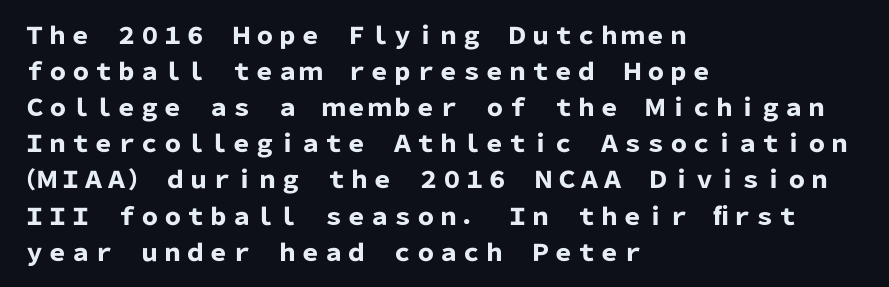
Q: Is the text bold? A: Yes.
Q: Is the text italic (slanted)? A: No, it is upright.
Q: Is the text underlined? A: No.
Q: How is the paragraph aligned? A: Left-aligned.
Q: Is the spacing between letters normal or unusually wide? A: Normal.
Q: Is the spacing between lines tight, normal or loose? A: Normal.
